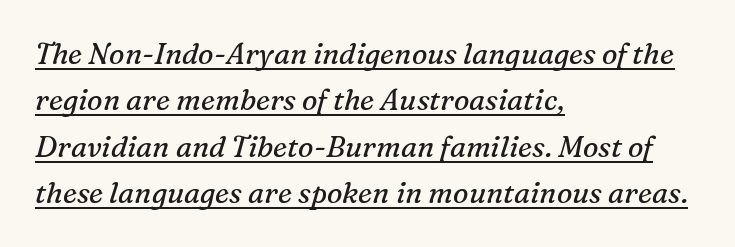
{"serif": "yes", "italic": "yes", "lean": "right", "slant_degrees": 16, "bold": "no", "weight": "regular", "width": "normal", "stroke_contrast": "medium", "x_height": "medium", "monospaced": "no", "underline": "yes", "align": "left", "line_spacing": "normal", "line_spacing_ratio": 1.6, "letter_spacing": "normal", "letter_spacing_em": 0.0, "glyph_px": 29}
